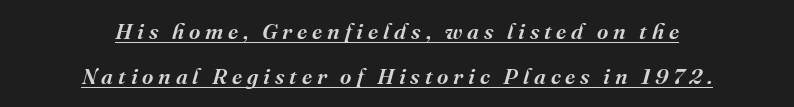
The image shows 22 px text type, italic (leaning right); set centered, loose line spacing (2.03x), unusually wide letter spacing (+0.22 em), underlined.
